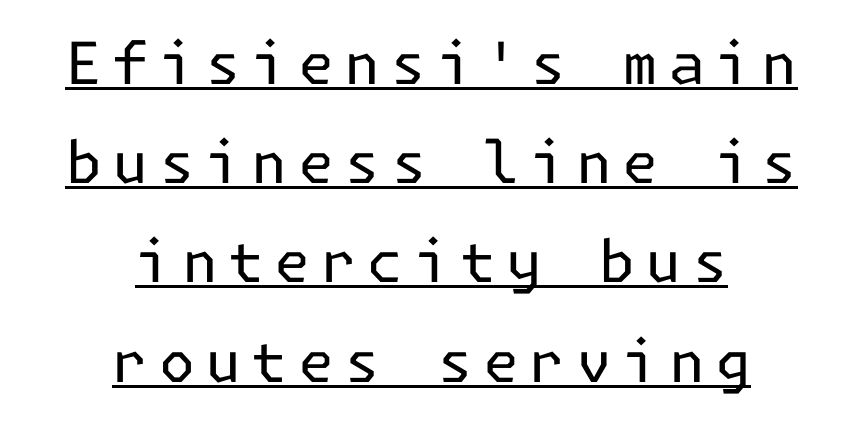
{"serif": "no", "italic": "no", "bold": "no", "weight": "regular", "width": "normal", "stroke_contrast": "low", "x_height": "medium", "underline": "yes", "align": "center", "line_spacing_ratio": 1.71, "glyph_px": 58}
